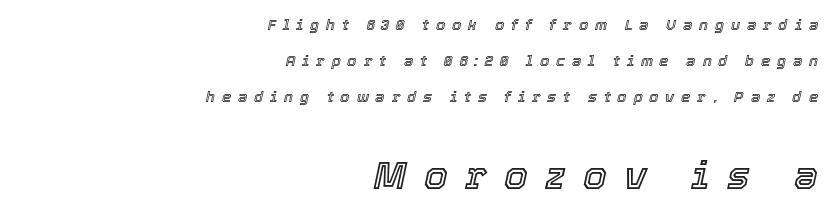
Q: Is the text italic (slanted)? A: Yes, it leans right by about 12 degrees.
Q: Is the text underlined? A: No.
Q: How is the paragraph aligned? A: Right-aligned.
Q: Is the spacing between letters normal or unusually wide? A: Unusually wide.
Q: Is the spacing between lines tight, normal or loose? A: Loose.
Q: Which block of text is set in a larger size, the first (top) or the second (bottom)? A: The second (bottom) one.
Q: Width (condensed, normal, or wide)? A: Normal.
Q: x-height? A: Medium.
Q: Monospaced? A: No.
